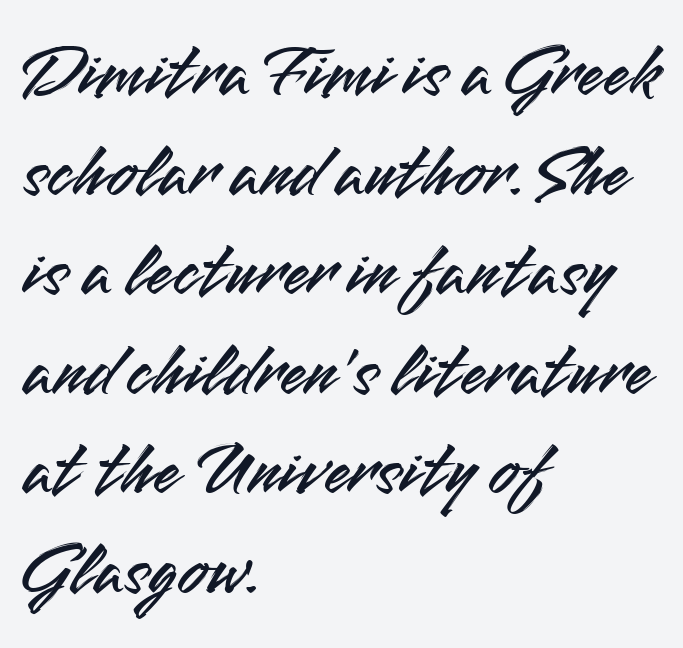
{"serif": "no", "width": "normal", "stroke_contrast": "medium", "x_height": "small", "monospaced": "no", "underline": "no", "align": "left", "line_spacing": "normal", "line_spacing_ratio": 1.31, "letter_spacing": "normal", "letter_spacing_em": 0.0, "glyph_px": 76}
